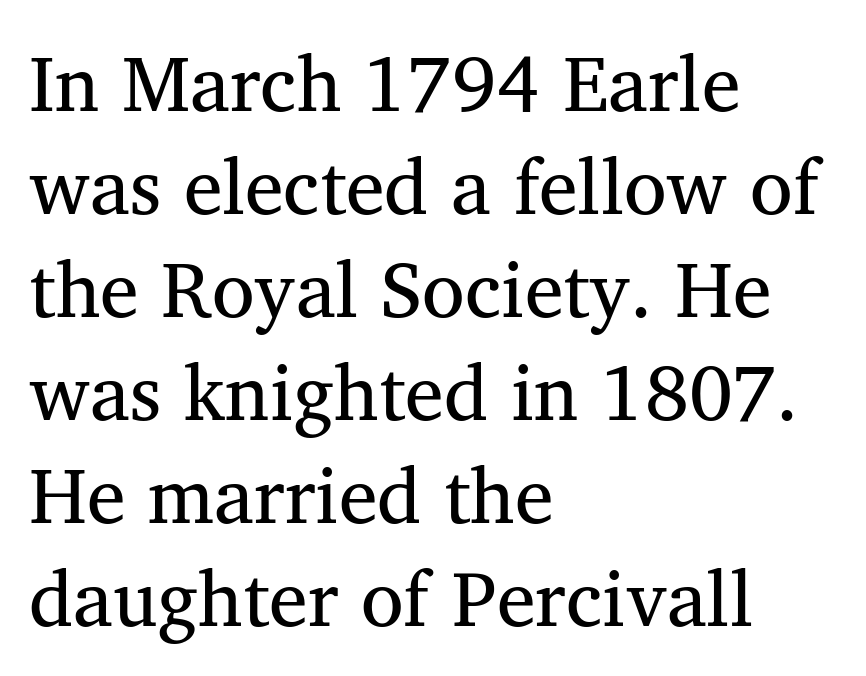
{"serif": "yes", "italic": "no", "bold": "no", "weight": "regular", "width": "normal", "stroke_contrast": "medium", "x_height": "medium", "monospaced": "no", "underline": "no", "align": "left", "line_spacing": "normal", "line_spacing_ratio": 1.32, "letter_spacing": "normal", "letter_spacing_em": 0.0, "glyph_px": 78}
